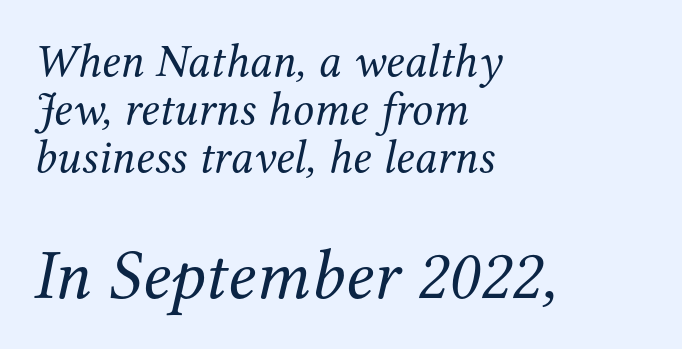
The image shows 71 px regular-weight serif type, italic (leaning right); set left-aligned, tight line spacing (1.02x), normal letter spacing, not underlined; the second (bottom) block is 1.51x larger; medium stroke contrast and a medium x-height.
